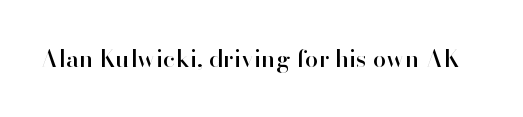
The image shows 24 px text type, upright; set normal letter spacing, not underlined.
